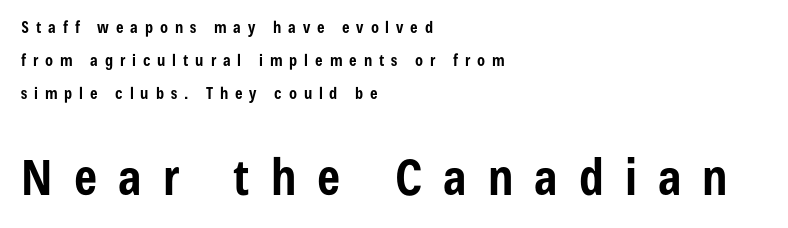
Q: Is the text bold? A: Yes.
Q: Is the text italic (slanted)? A: No, it is upright.
Q: Is the typeface a serif or a sans-serif typeface? A: Sans-serif.
Q: Is the text underlined? A: No.
Q: How is the paragraph aligned? A: Left-aligned.
Q: Is the spacing between letters normal or unusually wide? A: Unusually wide.
Q: Is the spacing between lines tight, normal or loose? A: Loose.
Q: Which block of text is set in a larger size, the first (top) or the second (bottom)? A: The second (bottom) one.
Q: Width (condensed, normal, or wide)? A: Condensed.
Q: Stroke contrast? A: Low.
Q: x-height? A: Medium.
Q: Monospaced? A: No.
